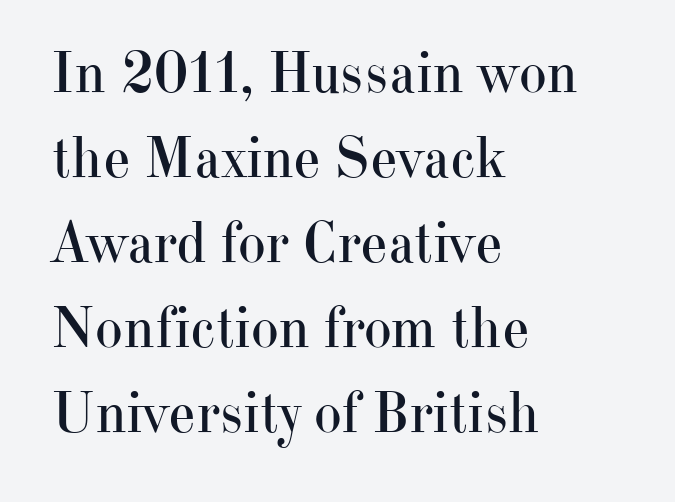
Q: Is the text bold? A: No.
Q: Is the text italic (slanted)? A: No, it is upright.
Q: Is the typeface a serif or a sans-serif typeface? A: Serif.
Q: Is the text underlined? A: No.
Q: How is the paragraph aligned? A: Left-aligned.
Q: Is the spacing between letters normal or unusually wide? A: Normal.
Q: Is the spacing between lines tight, normal or loose? A: Normal.
Q: Width (condensed, normal, or wide)? A: Normal.
Q: Stroke contrast? A: High.
Q: x-height? A: Small.
Q: Monospaced? A: No.
